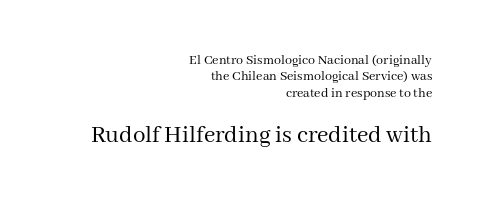
Q: Is the text bold? A: No.
Q: Is the text italic (slanted)? A: No, it is upright.
Q: Is the text underlined? A: No.
Q: How is the paragraph aligned? A: Right-aligned.
Q: Is the spacing between letters normal or unusually wide? A: Normal.
Q: Which block of text is set in a larger size, the first (top) or the second (bottom)? A: The second (bottom) one.
